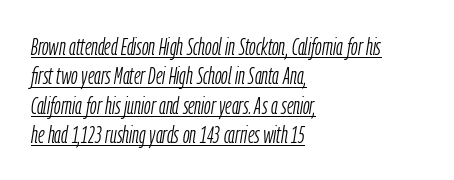
The image shows 24 px text type, italic (leaning right); set left-aligned, line spacing 1.22x, normal letter spacing, underlined.
